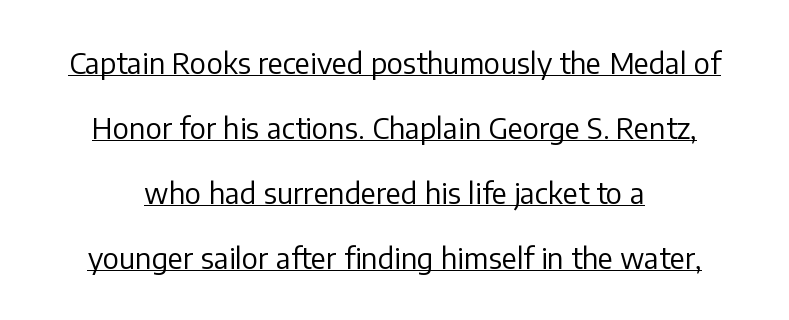
Q: Is the text bold? A: No.
Q: Is the text italic (slanted)? A: No, it is upright.
Q: Is the typeface a serif or a sans-serif typeface? A: Sans-serif.
Q: Is the text underlined? A: Yes.
Q: How is the paragraph aligned? A: Centered.
Q: Is the spacing between letters normal or unusually wide? A: Normal.
Q: Is the spacing between lines tight, normal or loose? A: Loose.
Q: Width (condensed, normal, or wide)? A: Normal.
Q: Stroke contrast? A: Low.
Q: x-height? A: Medium.
Q: Monospaced? A: No.
